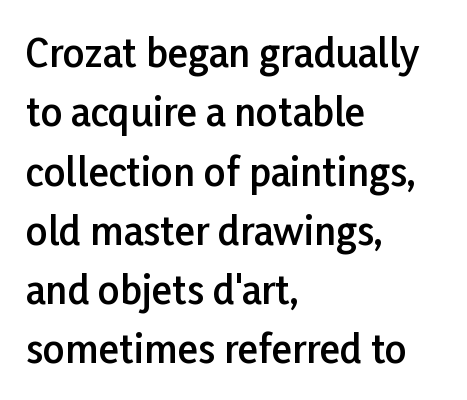
Caption: semibold face, moderately heavy strokes. Visually the block forms a straight wall on the left and a jagged coastline on the right. Notice how the stems are strictly vertical — no italics here. Look at the tracking — it's just the regular setting, nothing added. Think of a printed novel: that variable character pitch is what you see here.
